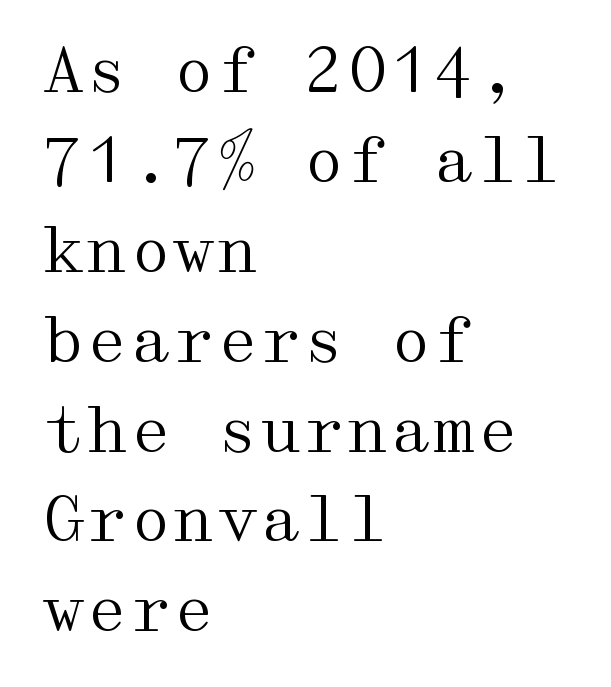
{"serif": "yes", "italic": "no", "bold": "no", "weight": "regular", "width": "wide", "stroke_contrast": "medium", "x_height": "medium", "underline": "no", "align": "left", "line_spacing": "normal", "line_spacing_ratio": 1.45, "letter_spacing": "normal", "letter_spacing_em": 0.0, "glyph_px": 62}
